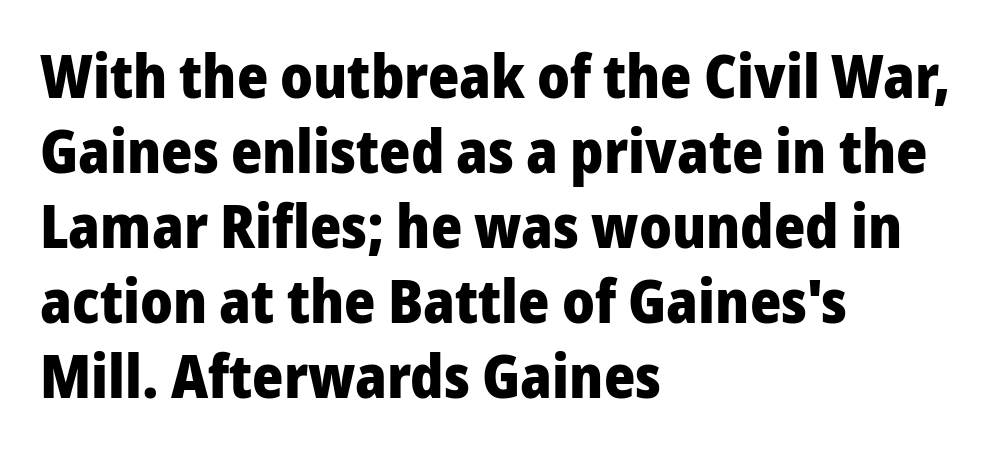
Q: Is the text bold? A: Yes.
Q: Is the text italic (slanted)? A: No, it is upright.
Q: Is the typeface a serif or a sans-serif typeface? A: Sans-serif.
Q: Is the text underlined? A: No.
Q: How is the paragraph aligned? A: Left-aligned.
Q: Is the spacing between letters normal or unusually wide? A: Normal.
Q: Is the spacing between lines tight, normal or loose? A: Normal.
Q: Width (condensed, normal, or wide)? A: Normal.
Q: Stroke contrast? A: Low.
Q: x-height? A: Medium.
Q: Monospaced? A: No.
